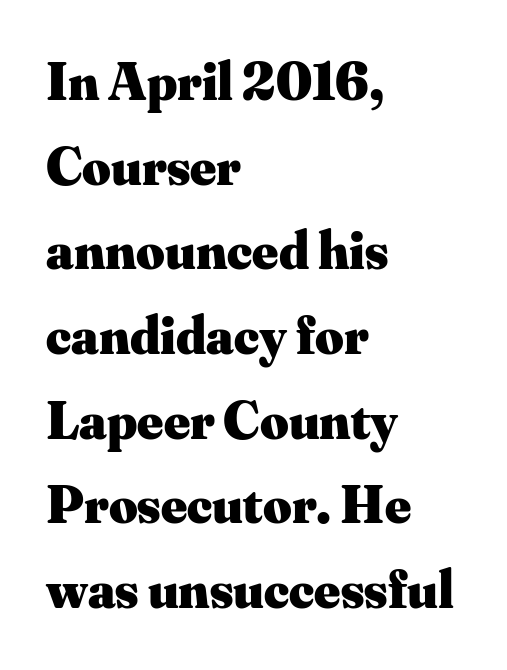
A bare baseline throughout the passage. This is serif lettering, the kind often seen in printed books. Do the characters align in a grid? No, the font is proportional. When letters stand straight like this, we call the style roman or upright.
